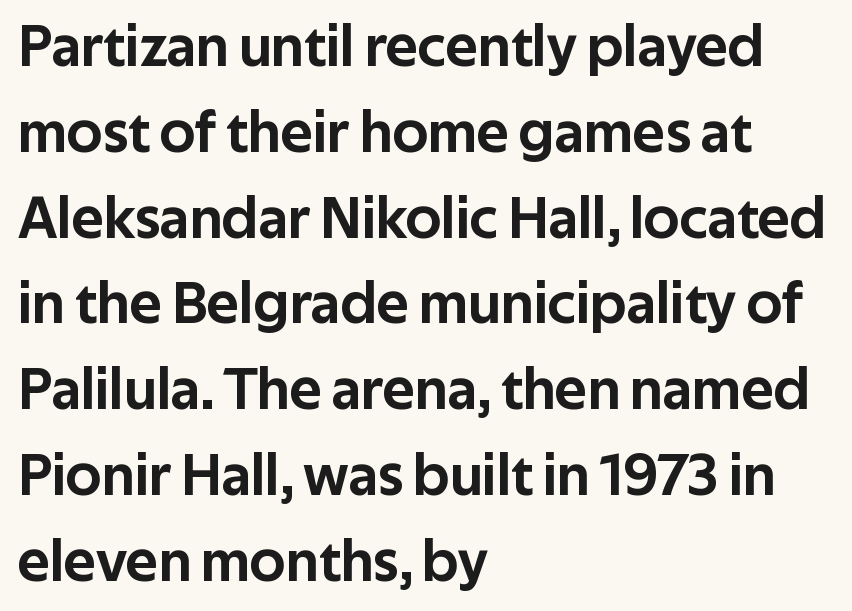
Q: Is the text italic (slanted)? A: No, it is upright.
Q: Is the typeface a serif or a sans-serif typeface? A: Sans-serif.
Q: Is the text underlined? A: No.
Q: How is the paragraph aligned? A: Left-aligned.
Q: Is the spacing between letters normal or unusually wide? A: Normal.
Q: Is the spacing between lines tight, normal or loose? A: Normal.
Q: Width (condensed, normal, or wide)? A: Normal.
Q: Stroke contrast? A: Low.
Q: x-height? A: Medium.
Q: Monospaced? A: No.
